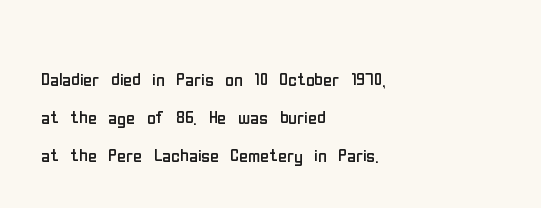
{"italic": "no", "bold": "no", "underline": "no", "align": "left", "line_spacing": "normal", "line_spacing_ratio": 1.59, "letter_spacing": "normal", "letter_spacing_em": 0.0, "glyph_px": 24}
